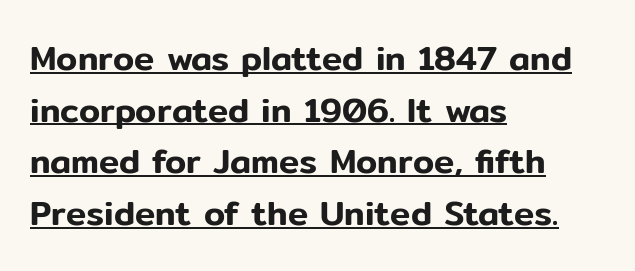
Q: Is the text italic (slanted)? A: No, it is upright.
Q: Is the typeface a serif or a sans-serif typeface? A: Sans-serif.
Q: Is the text underlined? A: Yes.
Q: How is the paragraph aligned? A: Left-aligned.
Q: Is the spacing between letters normal or unusually wide? A: Normal.
Q: Is the spacing between lines tight, normal or loose? A: Normal.
Q: Width (condensed, normal, or wide)? A: Normal.
Q: Stroke contrast? A: Low.
Q: x-height? A: Medium.
Q: Monospaced? A: No.
